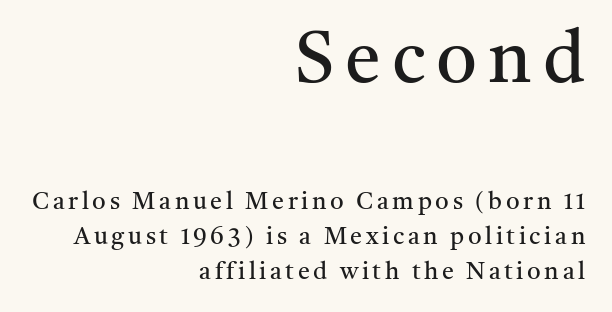
Is the stroke heavy? The answer is a plain regular-or-lighter. Descenders are the only things crossing below the line. The rendering uses natural spacing where letterforms have individual widths. The paragraph has a hard right edge and a soft left edge. I'd call this a serif setting — the letters wear small feet. Reading down the column, the eye jumps a familiar distance to each next line.
